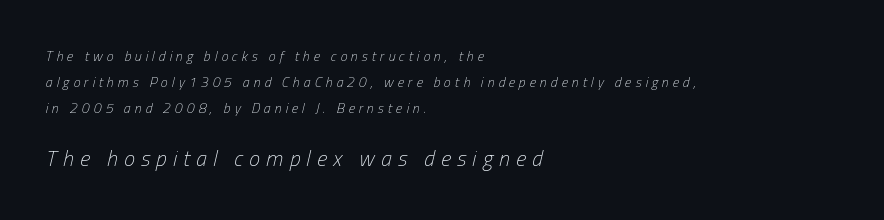
A student would notice the bottom passage is typeset larger than what precedes it. Each word looks stretched out because of the extra space between its letters. Words float on clear page, feet unadorned. Think standard paragraph weight, or any step lighter than that. Reading down the block, your eye returns to a fixed left position each line.
